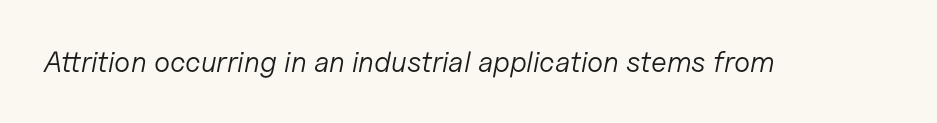
Each row of text sits above clean, open space. The font sits on the lighter half of the weight spectrum, regular included. No extra tracking has been applied to these lines. Is this a fixed-width face? No — the glyphs have proportional, varying widths.
